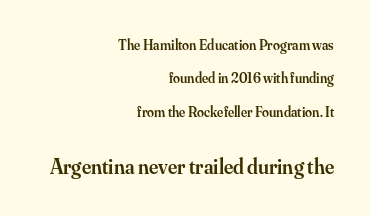
The image shows 21 px text type, upright; set right-aligned, loose line spacing (2.38x), normal letter spacing, not underlined; the second (bottom) block is 1.5x larger.
